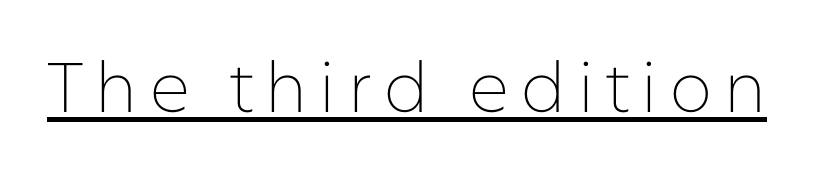
Is this a heavy cut? Hardly; it is regular or lighter. The designer went with a sans here, leaving each stem footless. This sample has the flowing, uneven cadence of proportional lettering. Each line of the rendering has a horizontal stroke beneath the glyphs.
